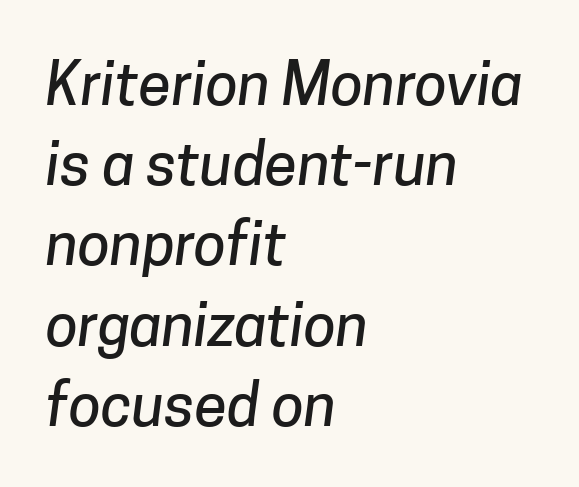
The image shows 59 px sans-serif type; set left-aligned, normal line spacing (1.36x), normal letter spacing, not underlined; low stroke contrast and a medium x-height.
